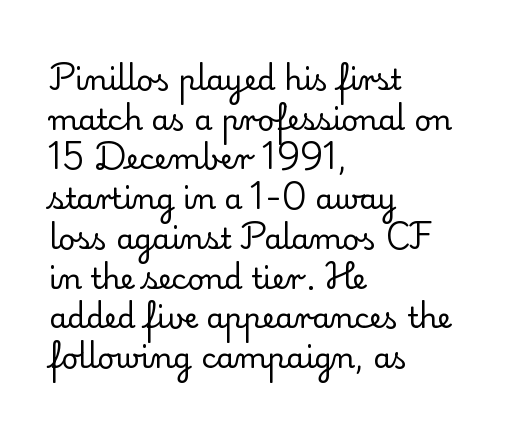
Q: Is the text bold? A: No.
Q: Is the text italic (slanted)? A: No, it is upright.
Q: Is the typeface a serif or a sans-serif typeface? A: Serif.
Q: Is the text underlined? A: No.
Q: How is the paragraph aligned? A: Left-aligned.
Q: Is the spacing between letters normal or unusually wide? A: Normal.
Q: Is the spacing between lines tight, normal or loose? A: Normal.
Q: Width (condensed, normal, or wide)? A: Normal.
Q: Stroke contrast? A: Low.
Q: x-height? A: Small.
Q: Monospaced? A: No.
